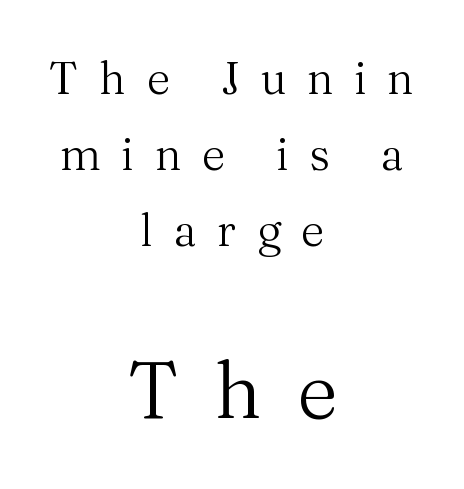
{"serif": "yes", "italic": "no", "bold": "no", "weight": "regular", "width": "normal", "stroke_contrast": "medium", "x_height": "medium", "monospaced": "no", "underline": "no", "align": "center", "line_spacing": "normal", "line_spacing_ratio": 1.69, "letter_spacing": "wide", "letter_spacing_em": 0.45, "larger_block": "second", "size_ratio": 1.76, "glyph_px": 79}
